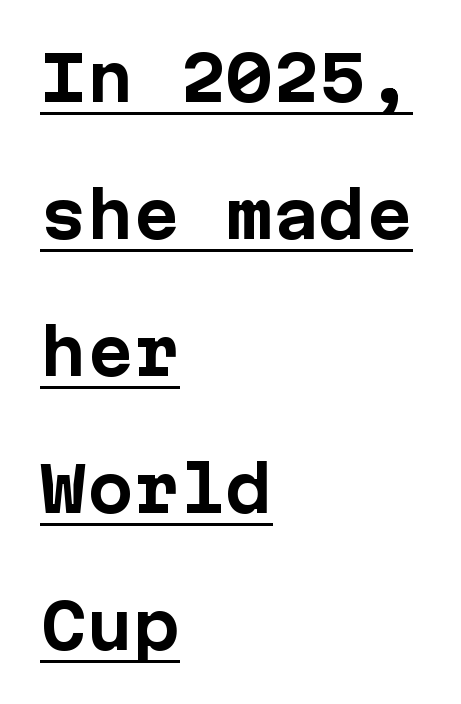
{"serif": "no", "italic": "no", "bold": "yes", "weight": "bold", "width": "normal", "stroke_contrast": "low", "x_height": "medium", "underline": "yes", "align": "left", "line_spacing": "loose", "line_spacing_ratio": 2.21, "letter_spacing": "normal", "letter_spacing_em": 0.0, "glyph_px": 62}
